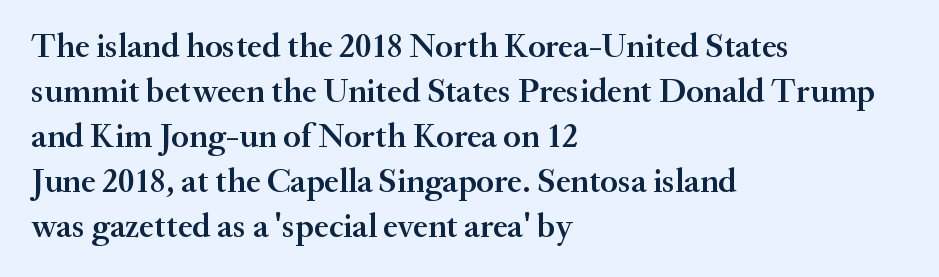
Notice how the passage keeps a crisp vertical edge on the left only. Think of a printed novel: that variable character pitch is what you see here. The axis of the letterforms is exactly vertical. To sum up the face: it has serifs. Plain, unruled lines of type.
